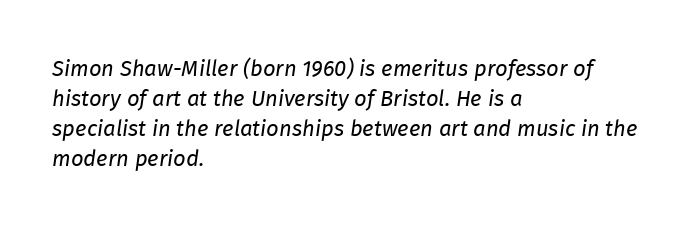
{"italic": "yes", "lean": "right", "slant_degrees": 8, "bold": "no", "underline": "no", "align": "left", "line_spacing": "normal", "line_spacing_ratio": 1.37, "letter_spacing": "normal", "letter_spacing_em": 0.0, "glyph_px": 22}
